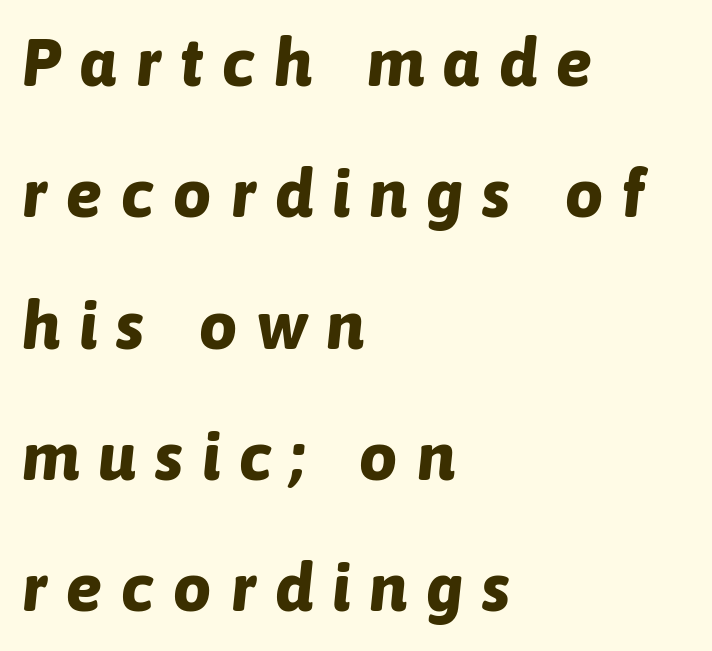
The glyphs are unaccompanied by any horizontal stroke below them. The compositor pushed each line to the left boundary. Would a proofreader flag this as italicized? Yes. The passage shown is typed in a proportional face where columns would drift. I'd describe the lettering as bold — thick and assertive.
